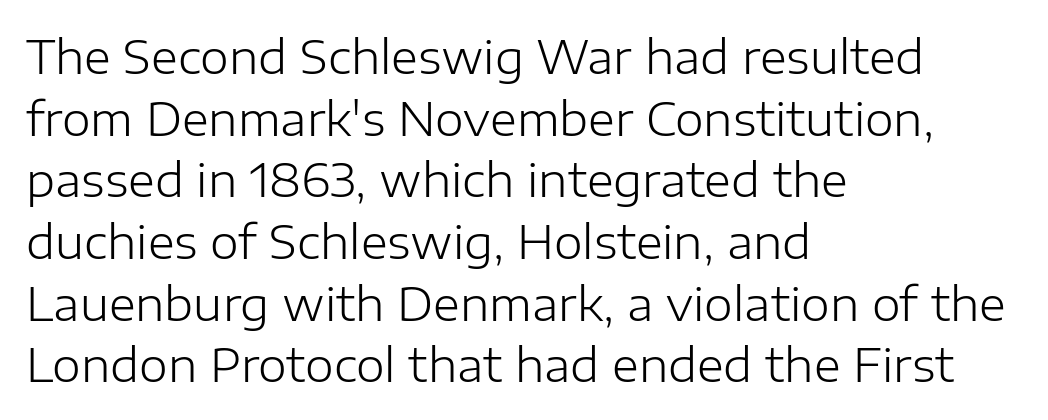
The image shows 46 px light sans-serif type, upright; set left-aligned, normal line spacing (1.34x), normal letter spacing, not underlined; low stroke contrast and a medium x-height.
